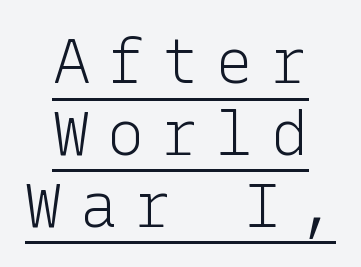
Q: Is the text bold? A: No.
Q: Is the text italic (slanted)? A: No, it is upright.
Q: Is the typeface a serif or a sans-serif typeface? A: Sans-serif.
Q: Is the text underlined? A: Yes.
Q: How is the paragraph aligned? A: Centered.
Q: Is the spacing between letters normal or unusually wide? A: Unusually wide.
Q: Width (condensed, normal, or wide)? A: Normal.
Q: Stroke contrast? A: Low.
Q: x-height? A: Medium.
